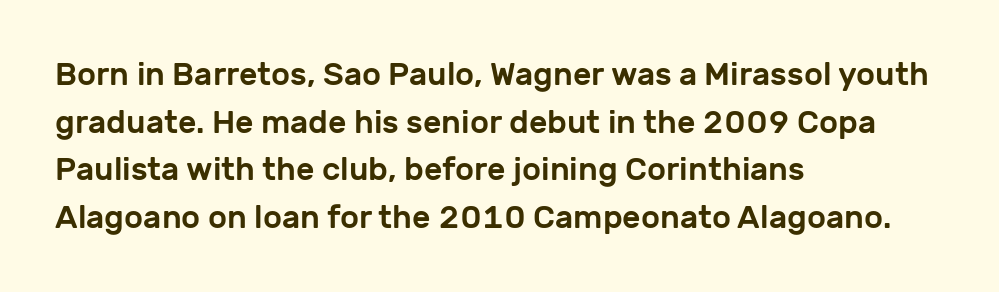
{"serif": "no", "italic": "no", "width": "normal", "stroke_contrast": "low", "x_height": "medium", "monospaced": "no", "underline": "no", "align": "left", "line_spacing": "normal", "line_spacing_ratio": 1.49, "letter_spacing": "normal", "letter_spacing_em": 0.0, "glyph_px": 32}
